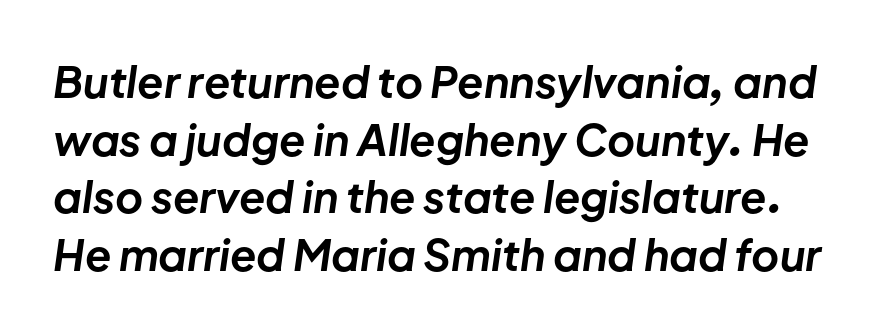
This sample has the flowing, uneven cadence of proportional lettering. Does the lettering tilt? It does — this is italic. A full-strength bold gives these letters their thick strokes. Notice how descenders clear the ascenders below comfortably — that's standard leading. Plain, unruled lines of type.
